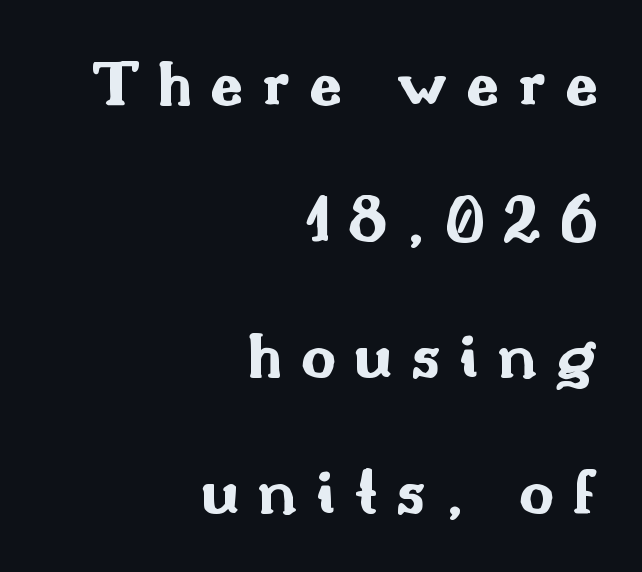
The image shows 68 px bold, wide sans-serif type, upright; set right-aligned, loose line spacing (2.0x), unusually wide letter spacing (+0.27 em), not underlined; medium stroke contrast and a small x-height.
